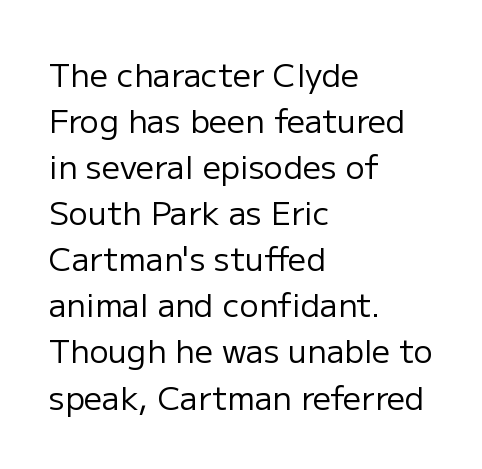
The font family rendered here belongs to the sans-serif group. Note the varied advance widths — an 'i' is clearly narrower than an 'm'. Bare-footed words on every line. The horizontal fit of the characters is conventional and even.
